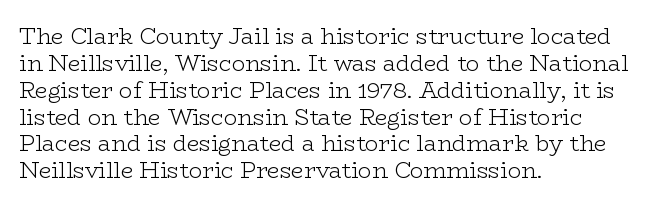
Honestly, the letter spacing is just normal — you wouldn't notice it. A student would call this left alignment; a typographer would say flush left, rag right. The font sits on the lighter half of the weight spectrum, regular included. Just letters on the line, the space beneath them empty.
